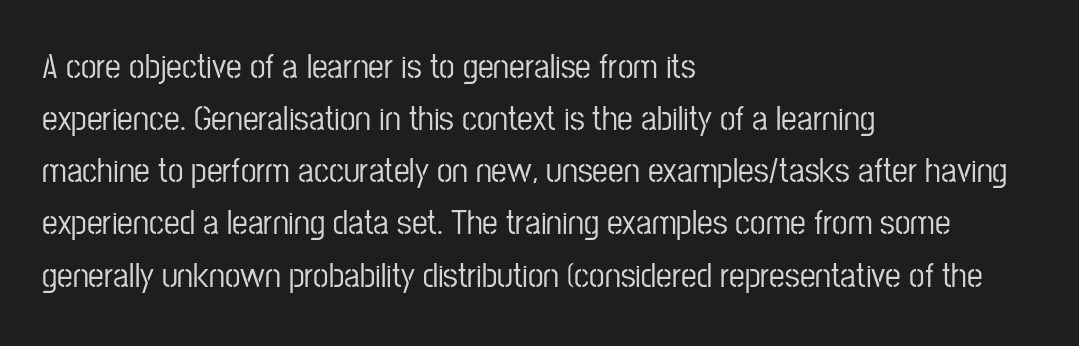
{"serif": "no", "italic": "no", "width": "condensed", "stroke_contrast": "low", "x_height": "medium", "monospaced": "no", "underline": "no", "align": "left", "line_spacing": "normal", "line_spacing_ratio": 1.49, "letter_spacing": "normal", "letter_spacing_em": 0.0, "glyph_px": 35}
